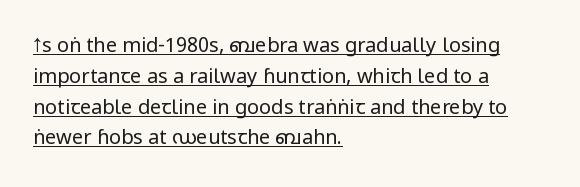
{"italic": "no", "bold": "no", "underline": "yes", "align": "left", "line_spacing": "normal", "line_spacing_ratio": 1.54, "letter_spacing": "normal", "letter_spacing_em": 0.0, "glyph_px": 20}
